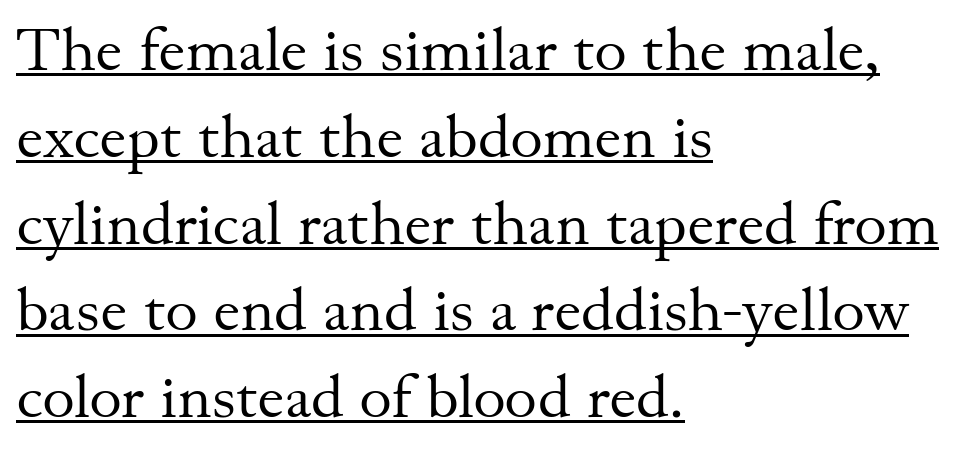
{"serif": "yes", "italic": "no", "bold": "no", "weight": "regular", "width": "normal", "stroke_contrast": "medium", "x_height": "small", "monospaced": "no", "underline": "yes", "align": "left", "line_spacing": "normal", "line_spacing_ratio": 1.4, "letter_spacing": "normal", "letter_spacing_em": 0.0, "glyph_px": 62}
